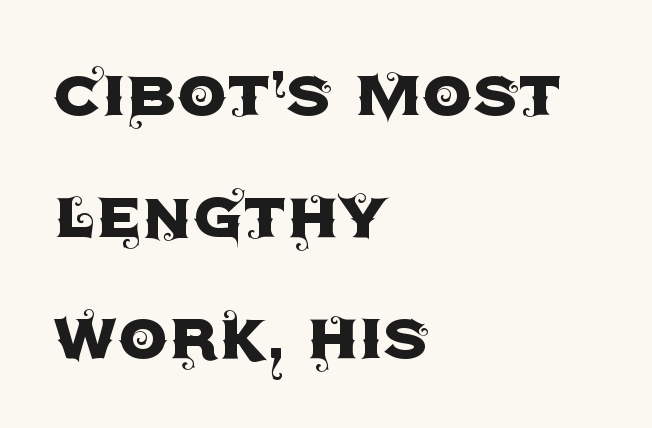
This rendering employs a face without finishing strokes, i.e., a sans-serif. Alignment: flush left. Letters rest on an invisible, unmarked baseline. Does extra space separate the letters? No, they use regular spacing. Do the characters align in a grid? No, the font is proportional.
